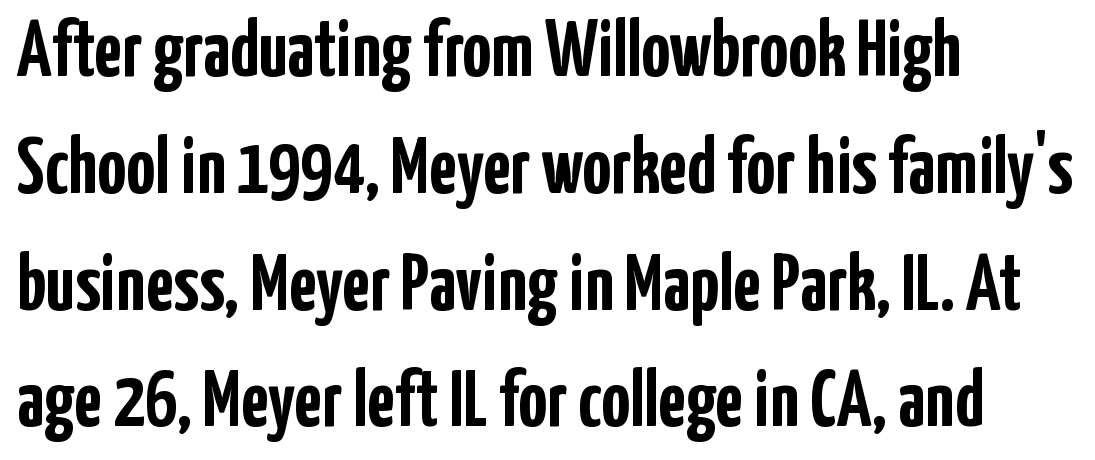
{"serif": "no", "italic": "no", "bold": "yes", "weight": "semibold", "width": "condensed", "stroke_contrast": "low", "x_height": "medium", "monospaced": "no", "underline": "no", "align": "left", "line_spacing": "normal", "line_spacing_ratio": 1.46, "letter_spacing": "normal", "letter_spacing_em": 0.0, "glyph_px": 80}
